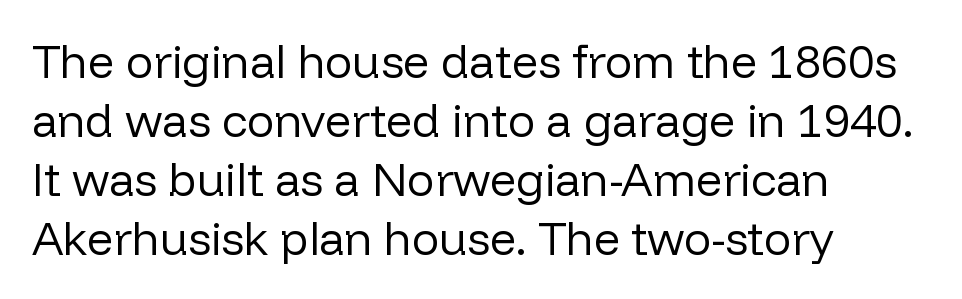
{"serif": "no", "italic": "no", "bold": "no", "weight": "regular", "width": "normal", "stroke_contrast": "low", "x_height": "medium", "monospaced": "no", "underline": "no", "align": "left", "line_spacing": "normal", "line_spacing_ratio": 1.28, "letter_spacing": "normal", "letter_spacing_em": 0.0, "glyph_px": 46}
